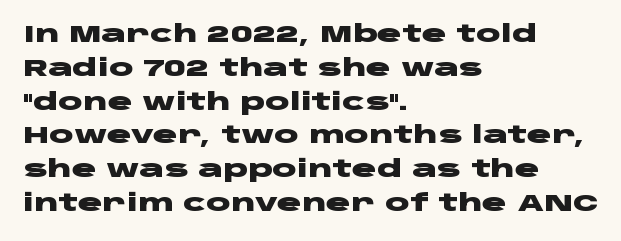
Q: Is the text bold? A: Yes.
Q: Is the text italic (slanted)? A: No, it is upright.
Q: Is the text underlined? A: No.
Q: How is the paragraph aligned? A: Left-aligned.
Q: Is the spacing between letters normal or unusually wide? A: Normal.
Q: Is the spacing between lines tight, normal or loose? A: Normal.
